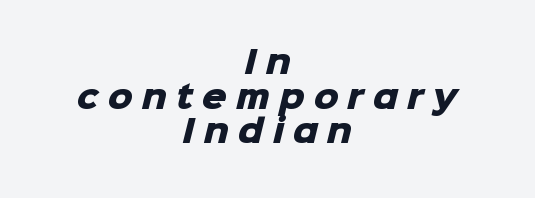
The image shows 31 px heavy sans-serif type; set centered, tight line spacing (1.12x), unusually wide letter spacing (+0.29 em), not underlined; low stroke contrast and a medium x-height.
